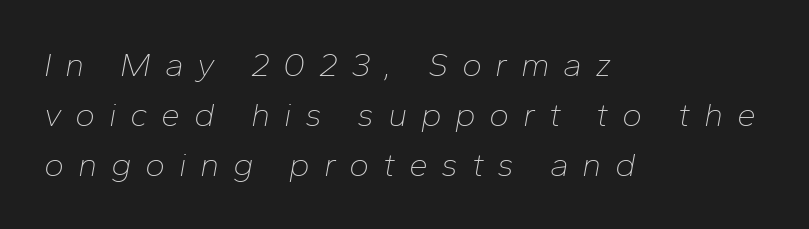
Q: Is the text bold? A: No.
Q: Is the text italic (slanted)? A: Yes, it leans right by about 10 degrees.
Q: Is the text underlined? A: No.
Q: How is the paragraph aligned? A: Left-aligned.
Q: Is the spacing between letters normal or unusually wide? A: Unusually wide.
Q: Is the spacing between lines tight, normal or loose? A: Normal.
Q: Width (condensed, normal, or wide)? A: Normal.
Q: Stroke contrast? A: Low.
Q: x-height? A: Medium.
Q: Monospaced? A: No.
